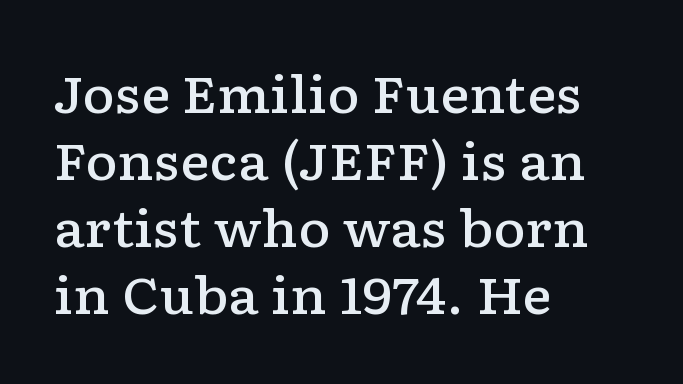
{"serif": "yes", "italic": "no", "bold": "semi", "weight": "semibold", "width": "wide", "stroke_contrast": "low", "x_height": "medium", "monospaced": "no", "underline": "no", "align": "left", "line_spacing": "normal", "line_spacing_ratio": 1.34, "letter_spacing": "normal", "letter_spacing_em": 0.0, "glyph_px": 50}
